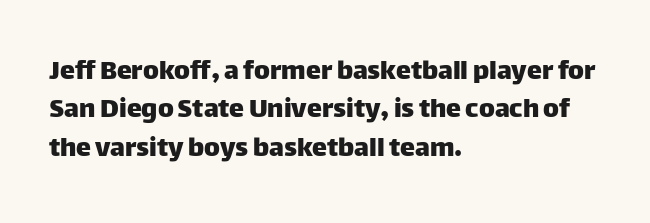
The image shows 30 px sans-serif type, upright; set left-aligned, normal line spacing (1.28x), normal letter spacing, not underlined; low stroke contrast and a large x-height.
